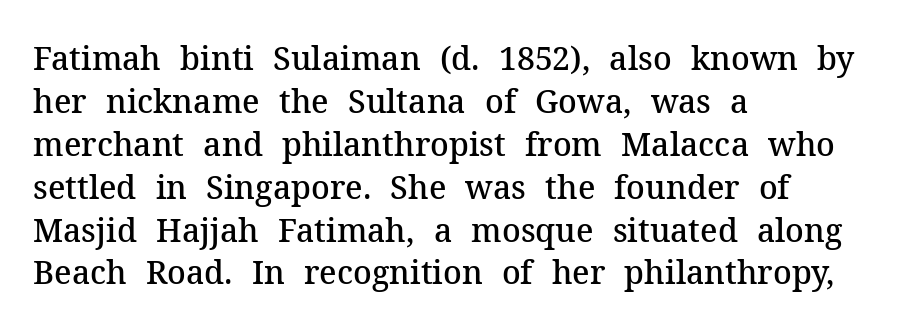
The image shows 32 px semibold serif type, upright; set left-aligned, normal line spacing (1.34x), normal letter spacing, not underlined; medium stroke contrast and a medium x-height.
